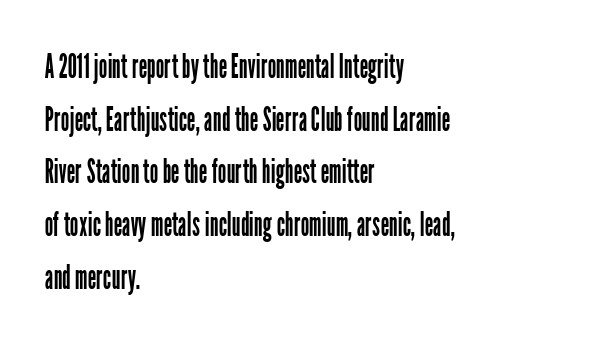
Note: no serifs on the glyphs. Beneath every word, the page is bare. No italicization has been applied; the sample stays upright. Vertical stems look standard width or narrower in stroke.
